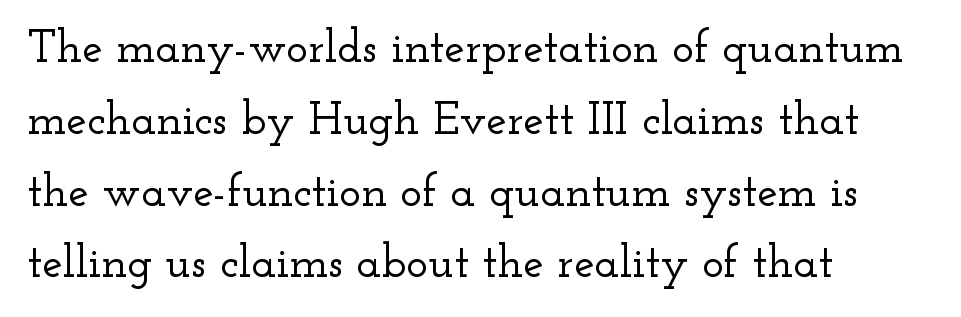
Q: Is the text italic (slanted)? A: No, it is upright.
Q: Is the typeface a serif or a sans-serif typeface? A: Serif.
Q: Is the text underlined? A: No.
Q: How is the paragraph aligned? A: Left-aligned.
Q: Is the spacing between letters normal or unusually wide? A: Normal.
Q: Is the spacing between lines tight, normal or loose? A: Normal.
Q: Width (condensed, normal, or wide)? A: Wide.
Q: Stroke contrast? A: Low.
Q: x-height? A: Small.
Q: Monospaced? A: No.
